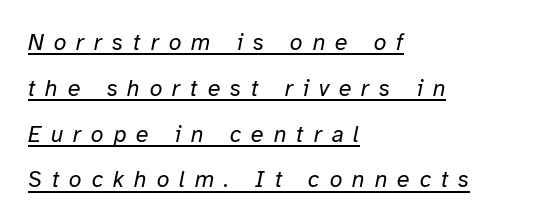
Q: Is the text bold? A: No.
Q: Is the text italic (slanted)? A: Yes, it leans right by about 12 degrees.
Q: Is the text underlined? A: Yes.
Q: How is the paragraph aligned? A: Left-aligned.
Q: Is the spacing between letters normal or unusually wide? A: Unusually wide.
Q: Is the spacing between lines tight, normal or loose? A: Loose.
